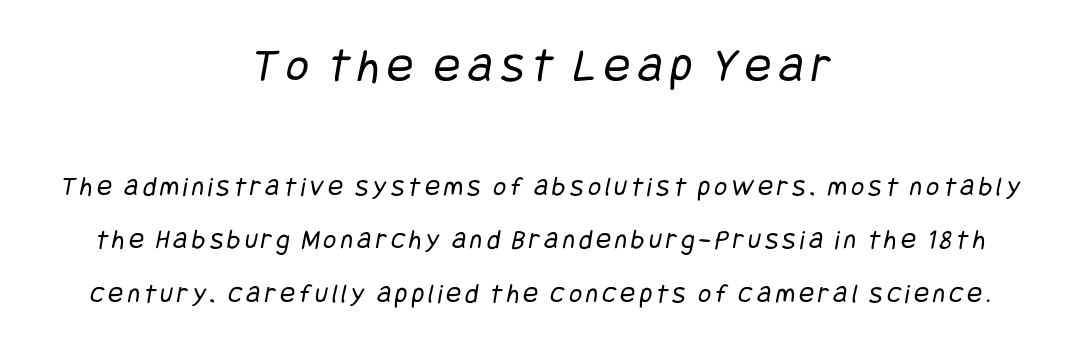
The characters are drawn with everyday or finer stroke widths. The foot of each line stays bare and open. The rendering positions every line midway between the sides. Type style note: lacks serifs. This block would shrink considerably if given ordinary leading; it's expanded now.
